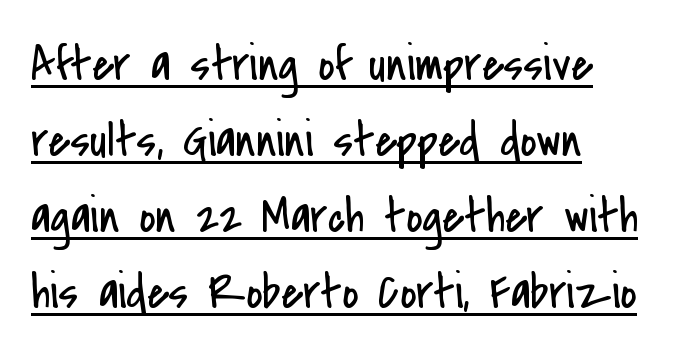
The image shows 50 px regular-weight, condensed sans-serif type, upright; set left-aligned, normal line spacing (1.52x), normal letter spacing, underlined; low stroke contrast and a small x-height.
